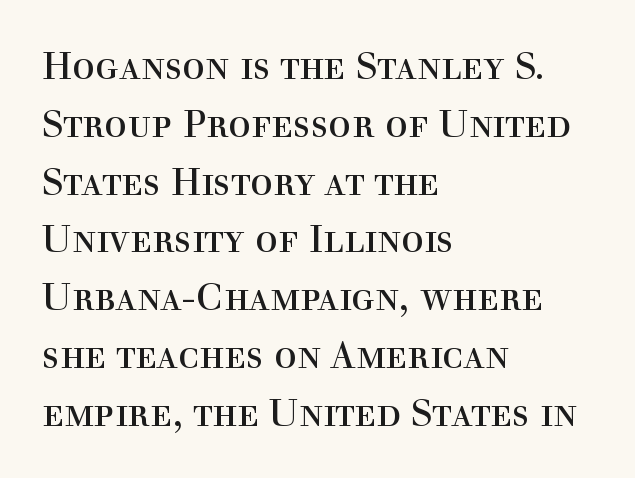
{"serif": "yes", "italic": "no", "bold": "no", "weight": "regular", "width": "normal", "x_height": "medium", "monospaced": "no", "underline": "no", "align": "left", "line_spacing": "normal", "line_spacing_ratio": 1.52, "letter_spacing": "normal", "letter_spacing_em": 0.0, "glyph_px": 38}
